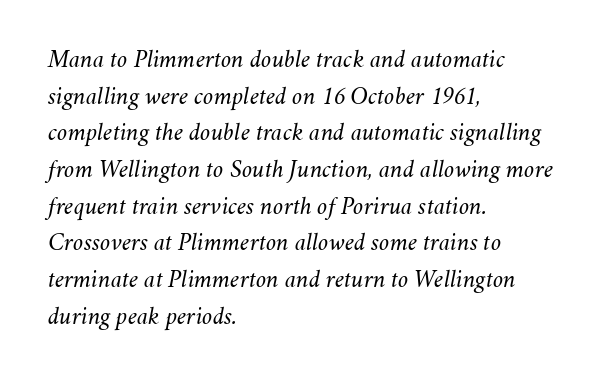
Q: Is the text bold? A: No.
Q: Is the text italic (slanted)? A: Yes, it leans right by about 11 degrees.
Q: Is the text underlined? A: No.
Q: How is the paragraph aligned? A: Left-aligned.
Q: Is the spacing between letters normal or unusually wide? A: Normal.
Q: Is the spacing between lines tight, normal or loose? A: Normal.
